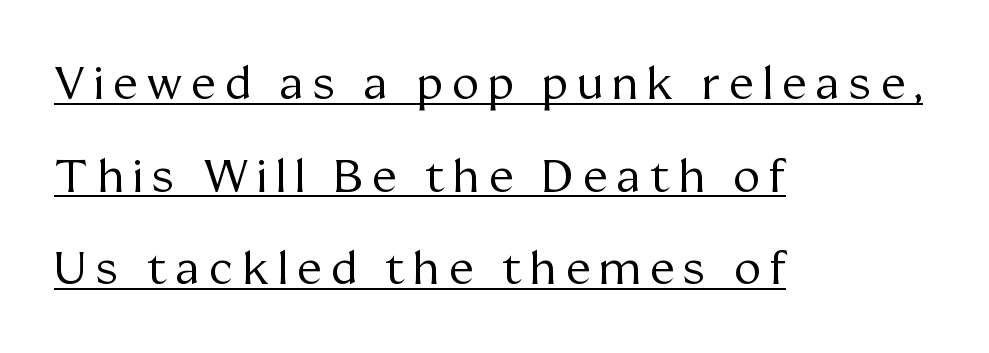
{"serif": "yes", "italic": "no", "bold": "no", "weight": "regular", "width": "normal", "stroke_contrast": "medium", "x_height": "medium", "monospaced": "no", "underline": "yes", "align": "left", "line_spacing": "loose", "line_spacing_ratio": 2.06, "letter_spacing": "wide", "letter_spacing_em": 0.21, "glyph_px": 45}
